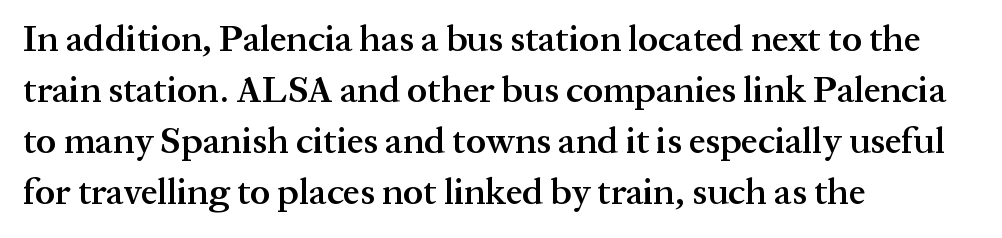
The image shows 37 px semibold serif type, upright; set left-aligned, normal line spacing (1.38x), normal letter spacing, not underlined; medium stroke contrast and a medium x-height.
